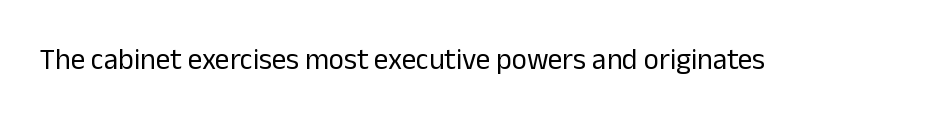
Q: Is the text bold? A: No.
Q: Is the text italic (slanted)? A: No, it is upright.
Q: Is the typeface a serif or a sans-serif typeface? A: Sans-serif.
Q: Is the text underlined? A: No.
Q: Is the spacing between letters normal or unusually wide? A: Normal.
Q: Width (condensed, normal, or wide)? A: Normal.
Q: Stroke contrast? A: Low.
Q: x-height? A: Medium.
Q: Monospaced? A: No.
